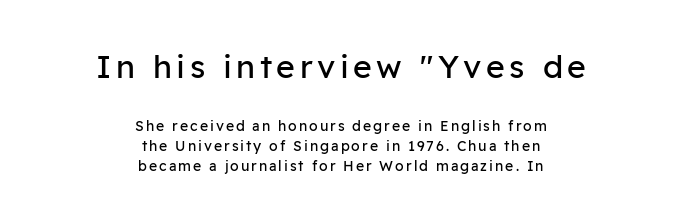
The image shows 32 px regular-weight sans-serif type, upright; set centered, normal line spacing (1.42x), not underlined; the first (top) block is 2.29x larger; low stroke contrast and a medium x-height.
